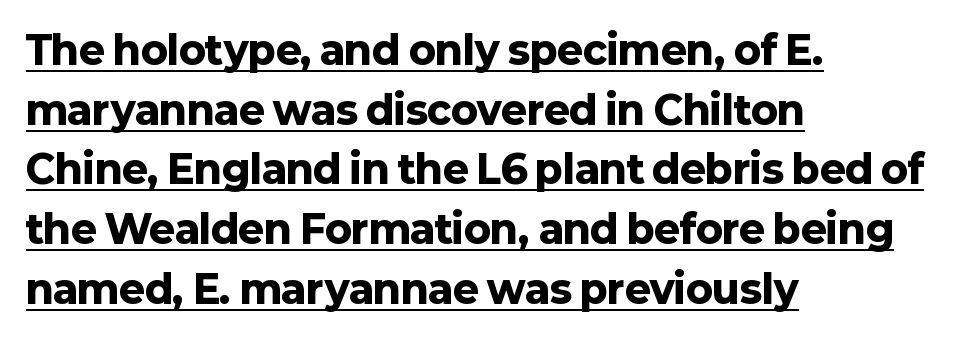
The image shows 39 px heavy sans-serif type, upright; set left-aligned, normal line spacing (1.53x), normal letter spacing, underlined; low stroke contrast and a medium x-height.
